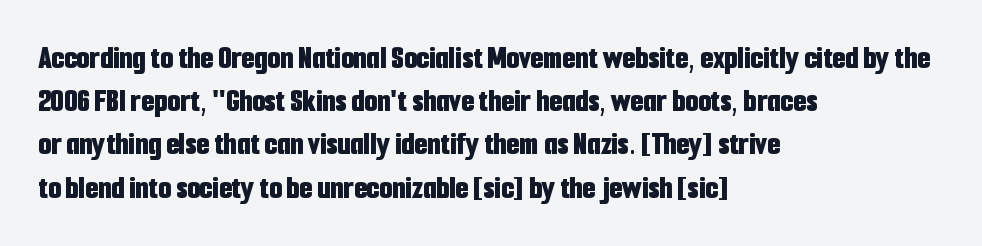
The image shows 33 px bold, condensed sans-serif type, upright; set left-aligned, normal line spacing (1.31x), normal letter spacing, not underlined; low stroke contrast and a medium x-height.
